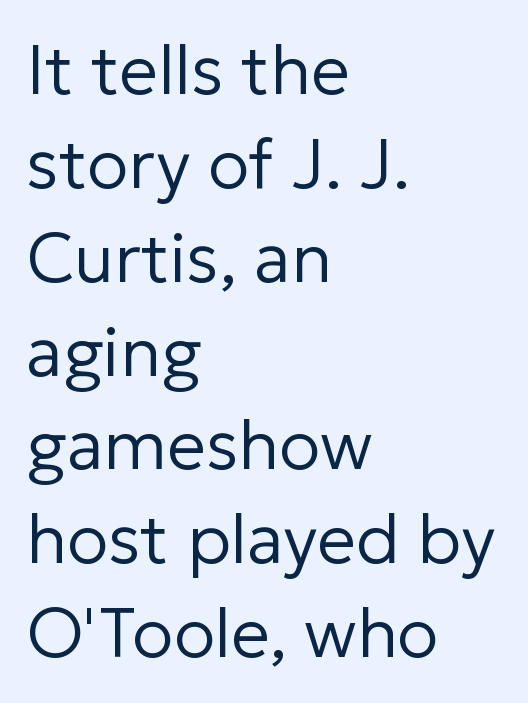
The font is comparable to plain body text, perhaps lighter. The leading is moderate, giving the passage an even texture. Is there any slant? The stems are plumb. The horizontal fit of the characters is conventional and even. The passage shown is typed in a proportional face where columns would drift. Teacher's note: observe the even left margin — that is flush-left alignment.
